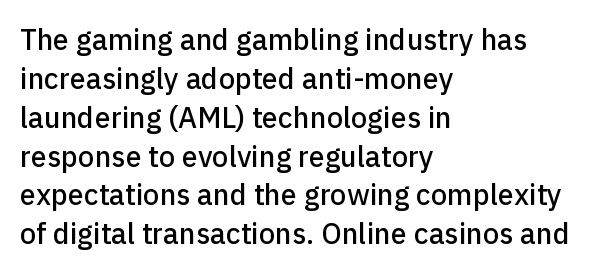
The image shows 29 px sans-serif type, upright; set left-aligned, normal line spacing (1.34x), normal letter spacing, not underlined; low stroke contrast and a medium x-height.
